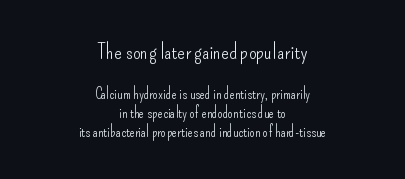
Q: Is the text bold? A: No.
Q: Is the text italic (slanted)? A: No, it is upright.
Q: Is the text underlined? A: No.
Q: How is the paragraph aligned? A: Centered.
Q: Is the spacing between letters normal or unusually wide? A: Normal.
Q: Is the spacing between lines tight, normal or loose? A: Normal.
Q: Which block of text is set in a larger size, the first (top) or the second (bottom)? A: The first (top) one.
